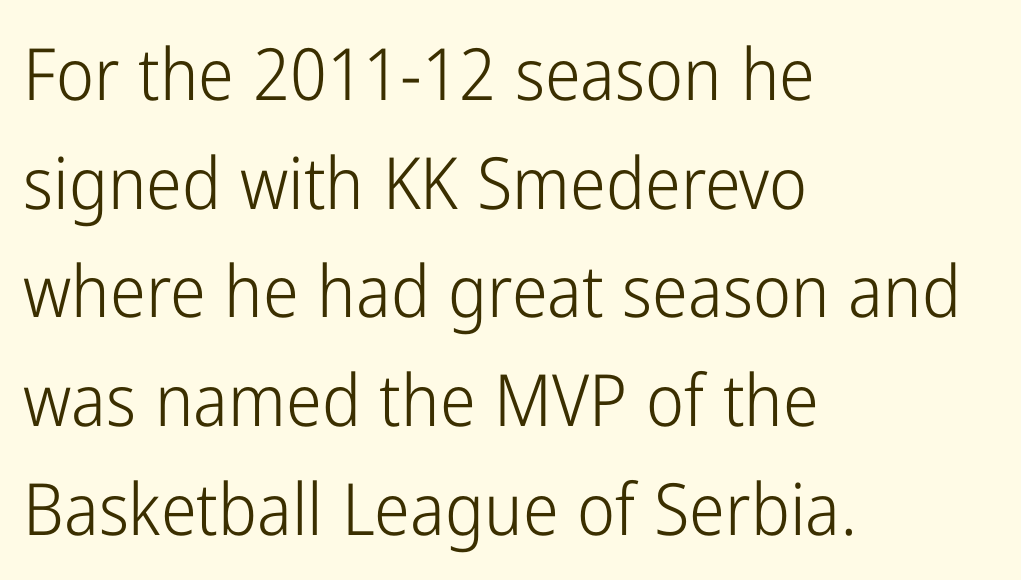
{"serif": "no", "italic": "no", "bold": "no", "weight": "light", "width": "condensed", "stroke_contrast": "low", "x_height": "medium", "monospaced": "no", "underline": "no", "align": "left", "line_spacing": "normal", "line_spacing_ratio": 1.51, "letter_spacing": "normal", "letter_spacing_em": 0.0, "glyph_px": 72}
